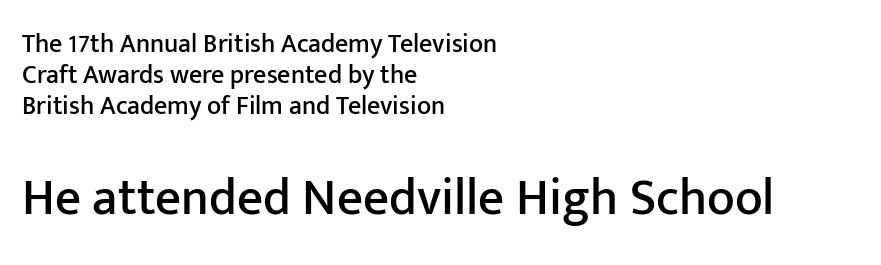
The image shows 51 px sans-serif type, upright; set left-aligned, line spacing 1.2x, normal letter spacing, not underlined; the second (bottom) block is 1.96x larger; low stroke contrast and a medium x-height.
